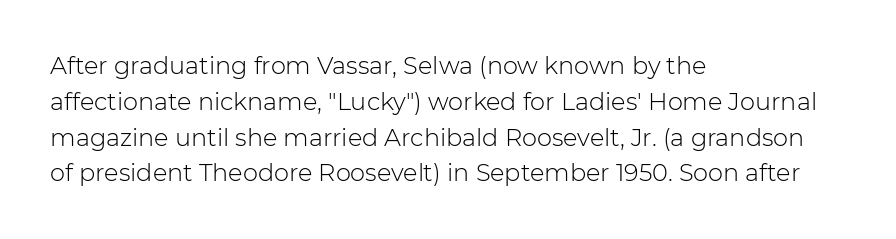
Q: Is the text bold? A: No.
Q: Is the text italic (slanted)? A: No, it is upright.
Q: Is the text underlined? A: No.
Q: How is the paragraph aligned? A: Left-aligned.
Q: Is the spacing between letters normal or unusually wide? A: Normal.
Q: Is the spacing between lines tight, normal or loose? A: Normal.
